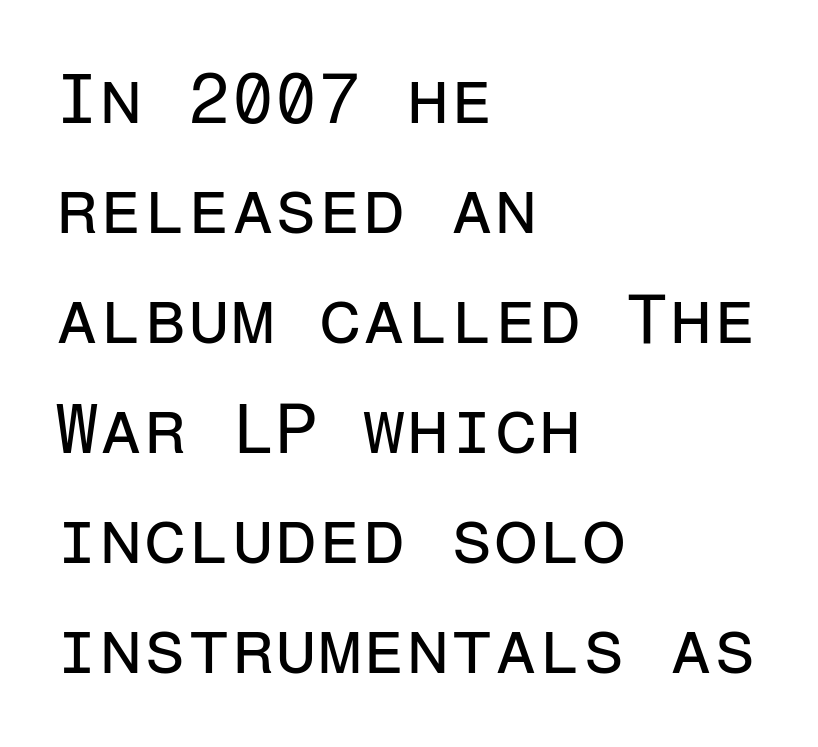
The compositor pushed each line to the left boundary. Observe the ordinary spacing: letters are neighbours, not strangers. What kind of face is this? One without serifs — a sans. Think of a typewriter: that constant character pitch is what you see here. The letters stand straight up with perfectly vertical stems.
